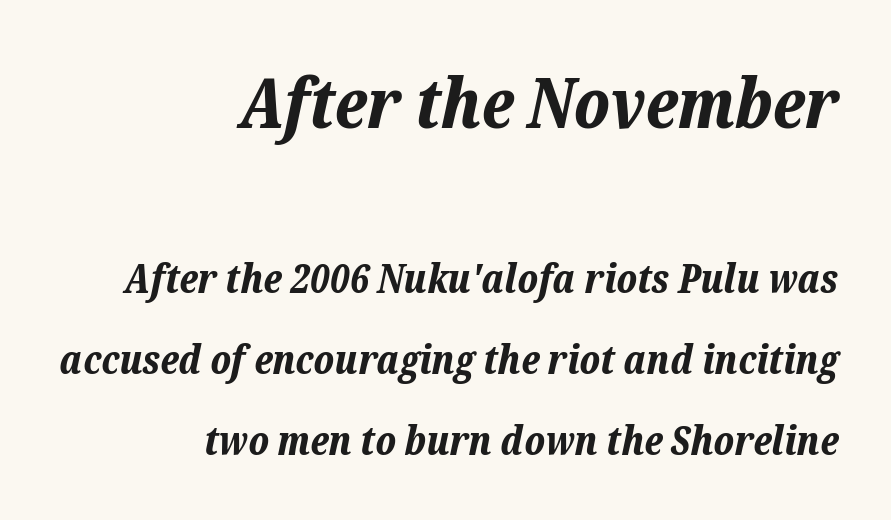
Q: Is the text bold? A: Yes.
Q: Is the text italic (slanted)? A: Yes, it leans right by about 12 degrees.
Q: Is the text underlined? A: No.
Q: How is the paragraph aligned? A: Right-aligned.
Q: Is the spacing between letters normal or unusually wide? A: Normal.
Q: Is the spacing between lines tight, normal or loose? A: Loose.
Q: Which block of text is set in a larger size, the first (top) or the second (bottom)? A: The first (top) one.
Q: Width (condensed, normal, or wide)? A: Normal.
Q: Stroke contrast? A: Low.
Q: x-height? A: Medium.
Q: Monospaced? A: No.
